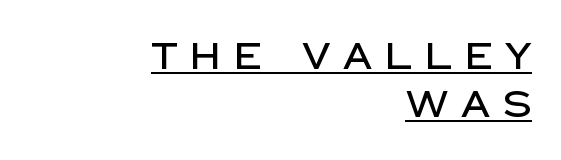
The image shows 37 px sans-serif type, upright; set right-aligned, normal line spacing (1.29x), unusually wide letter spacing (+0.35 em), underlined; low stroke contrast and a large x-height.
